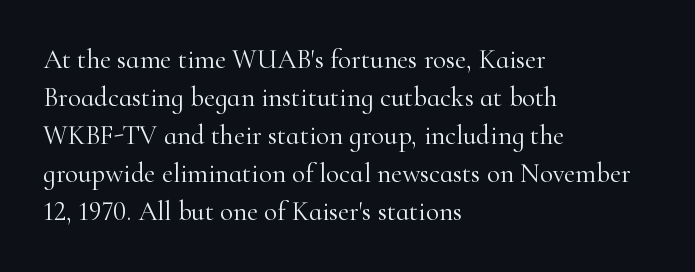
{"italic": "no", "bold": "no", "underline": "no", "align": "left", "line_spacing": "normal", "line_spacing_ratio": 1.41, "letter_spacing": "normal", "letter_spacing_em": 0.0, "glyph_px": 27}
